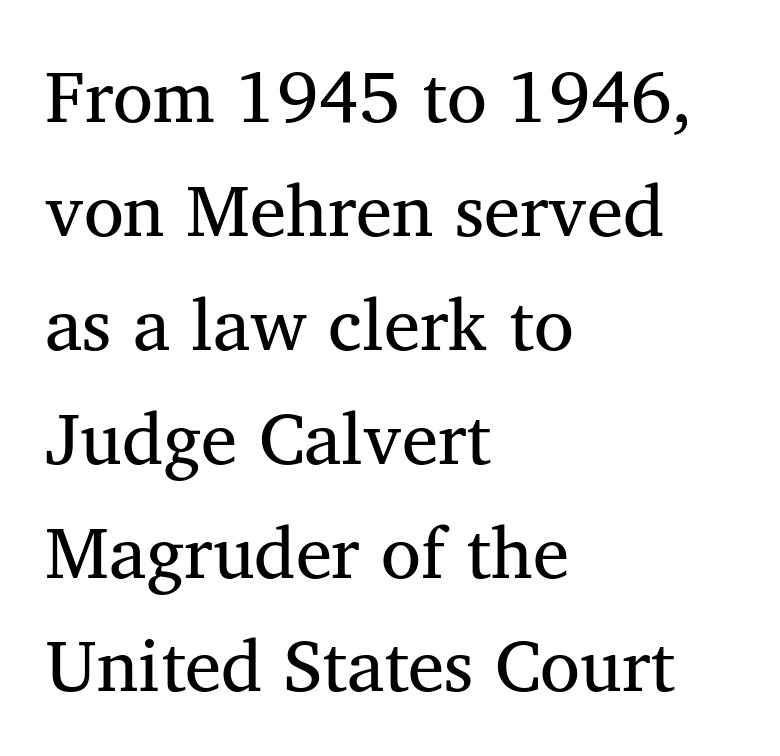
Q: Is the text bold? A: No.
Q: Is the typeface a serif or a sans-serif typeface? A: Serif.
Q: Is the text underlined? A: No.
Q: How is the paragraph aligned? A: Left-aligned.
Q: Is the spacing between letters normal or unusually wide? A: Normal.
Q: Is the spacing between lines tight, normal or loose? A: Normal.
Q: Width (condensed, normal, or wide)? A: Normal.
Q: Stroke contrast? A: Medium.
Q: x-height? A: Medium.
Q: Monospaced? A: No.
